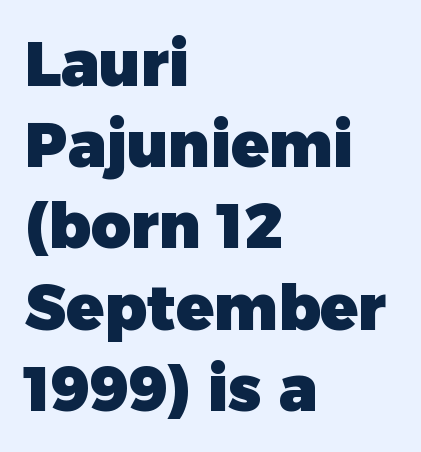
{"serif": "no", "italic": "no", "bold": "yes", "weight": "heavy", "width": "normal", "stroke_contrast": "low", "x_height": "medium", "monospaced": "no", "underline": "no", "align": "left", "line_spacing": "normal", "line_spacing_ratio": 1.31, "letter_spacing": "normal", "letter_spacing_em": 0.0, "glyph_px": 62}
